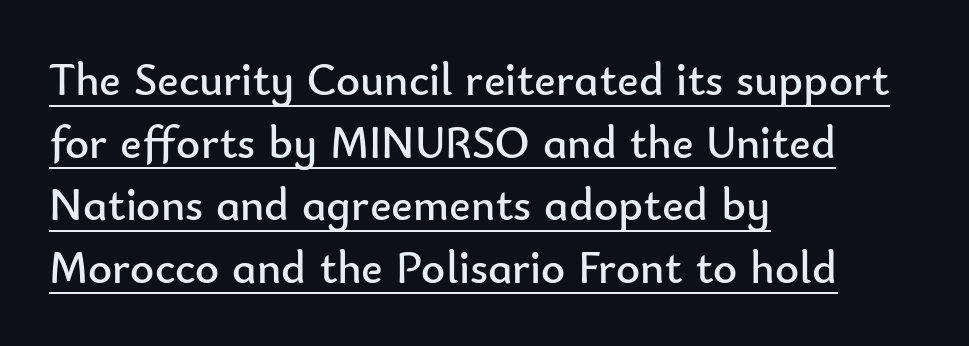
The image shows 46 px regular-weight sans-serif type, upright; set left-aligned, normal line spacing (1.36x), normal letter spacing, underlined; low stroke contrast and a small x-height.
